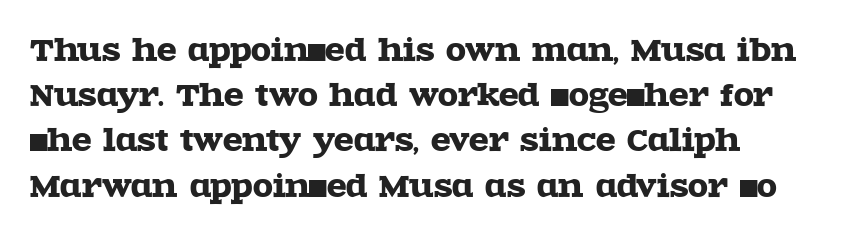
The image shows 29 px wide serif type, upright; set left-aligned, normal line spacing (1.56x), normal letter spacing, not underlined; a large x-height.
